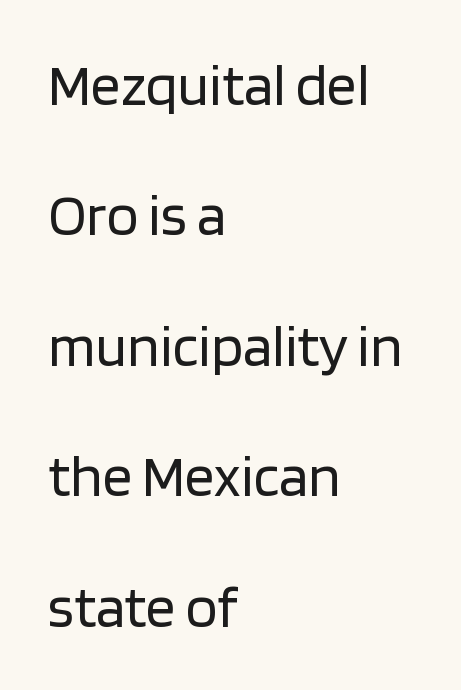
{"serif": "no", "italic": "no", "bold": "no", "weight": "regular", "width": "normal", "stroke_contrast": "low", "x_height": "large", "monospaced": "no", "underline": "no", "align": "left", "line_spacing": "loose", "line_spacing_ratio": 2.21, "letter_spacing": "normal", "letter_spacing_em": 0.0, "glyph_px": 59}
